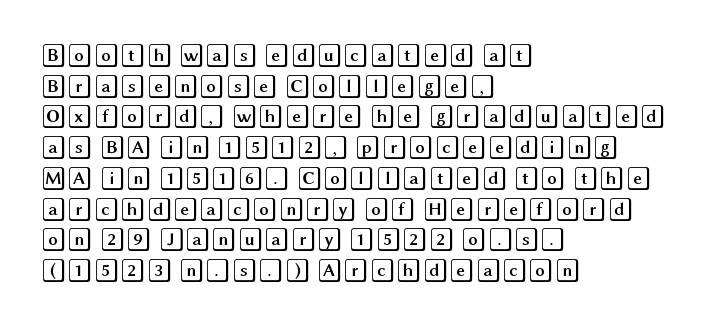
Q: Is the text italic (slanted)? A: No, it is upright.
Q: Is the text underlined? A: No.
Q: How is the paragraph aligned? A: Left-aligned.
Q: Is the spacing between letters normal or unusually wide? A: Normal.
Q: Is the spacing between lines tight, normal or loose? A: Normal.
